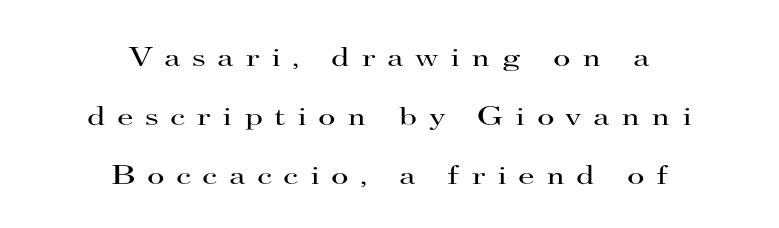
Q: Is the text bold? A: No.
Q: Is the text italic (slanted)? A: No, it is upright.
Q: Is the text underlined? A: No.
Q: How is the paragraph aligned? A: Centered.
Q: Is the spacing between letters normal or unusually wide? A: Unusually wide.
Q: Is the spacing between lines tight, normal or loose? A: Loose.
